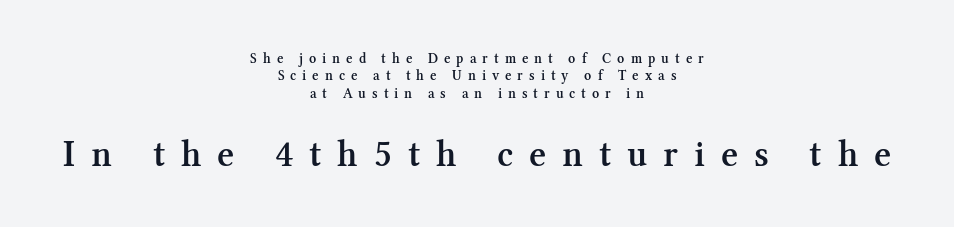
Casual observation: everything's sitting right in the middle. A bit beefed up — I'd call it semibold rather than bold. Line spacing here is normal. Are there feet on the stems? There are — it's a serif.
